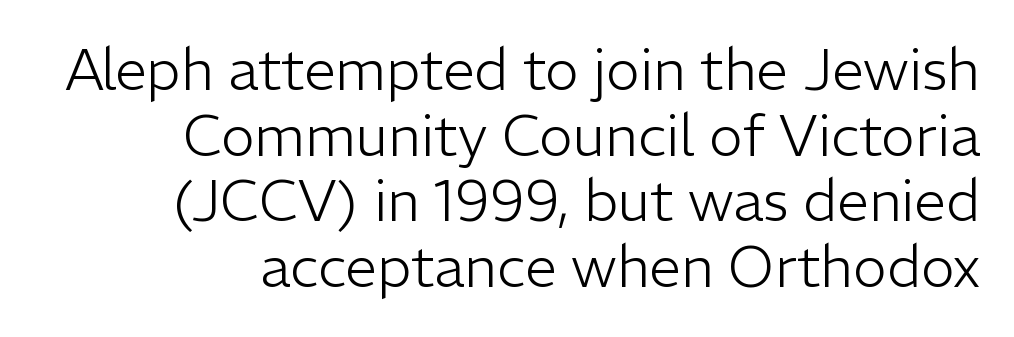
Q: Is the text bold? A: No.
Q: Is the text italic (slanted)? A: No, it is upright.
Q: Is the typeface a serif or a sans-serif typeface? A: Sans-serif.
Q: Is the text underlined? A: No.
Q: How is the paragraph aligned? A: Right-aligned.
Q: Is the spacing between letters normal or unusually wide? A: Normal.
Q: Is the spacing between lines tight, normal or loose? A: Tight.
Q: Width (condensed, normal, or wide)? A: Normal.
Q: Stroke contrast? A: Low.
Q: x-height? A: Medium.
Q: Monospaced? A: No.
